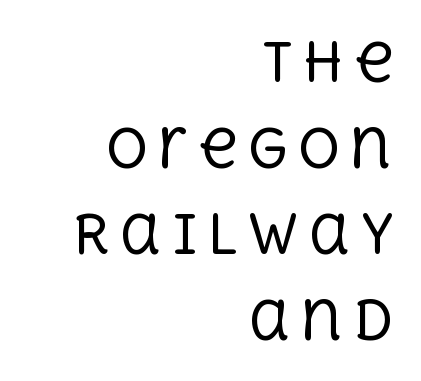
The image shows 53 px regular-weight serif type, upright; set right-aligned, normal line spacing (1.62x), not underlined; a large x-height.
